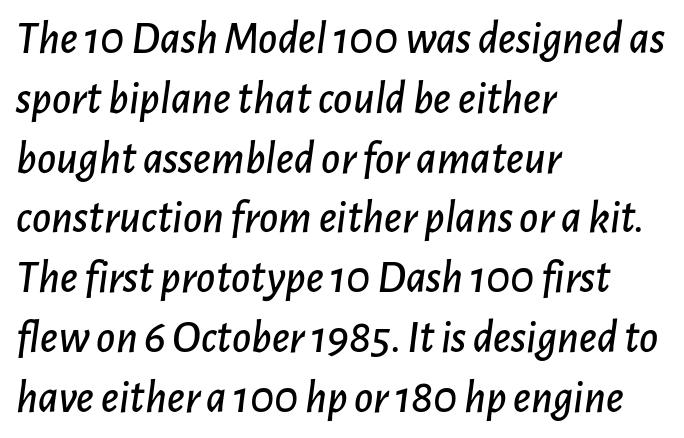
Q: Is the text italic (slanted)? A: Yes, it leans right by about 7 degrees.
Q: Is the text underlined? A: No.
Q: How is the paragraph aligned? A: Left-aligned.
Q: Is the spacing between letters normal or unusually wide? A: Normal.
Q: Is the spacing between lines tight, normal or loose? A: Normal.
Q: Width (condensed, normal, or wide)? A: Normal.
Q: Stroke contrast? A: Low.
Q: x-height? A: Medium.
Q: Monospaced? A: No.
